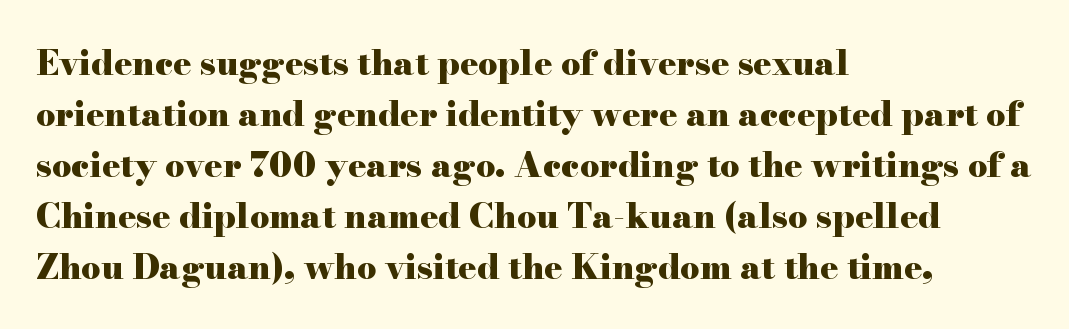
Q: Is the text bold? A: Yes.
Q: Is the text italic (slanted)? A: No, it is upright.
Q: Is the typeface a serif or a sans-serif typeface? A: Serif.
Q: Is the text underlined? A: No.
Q: How is the paragraph aligned? A: Left-aligned.
Q: Is the spacing between letters normal or unusually wide? A: Normal.
Q: Is the spacing between lines tight, normal or loose? A: Normal.
Q: Width (condensed, normal, or wide)? A: Wide.
Q: Stroke contrast? A: High.
Q: x-height? A: Small.
Q: Monospaced? A: No.
